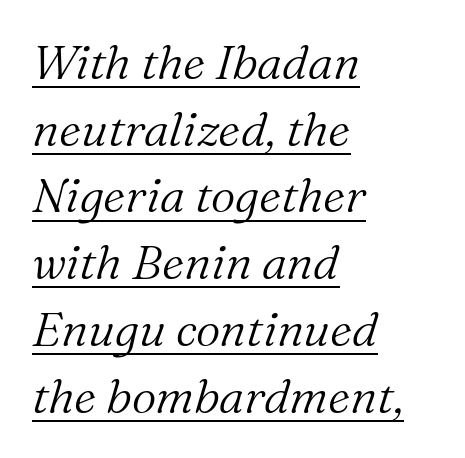
This is oblique type, the kind used for emphasis or titles. The letters sit at their default tracking, neither squeezed nor spread. Regarding leading, the lines here are spaced in the standard way. Each letter keeps its own natural width here, so spacing adapts to shape. The rag falls on the right side of this text block. A typesetter would label this face a serif.
